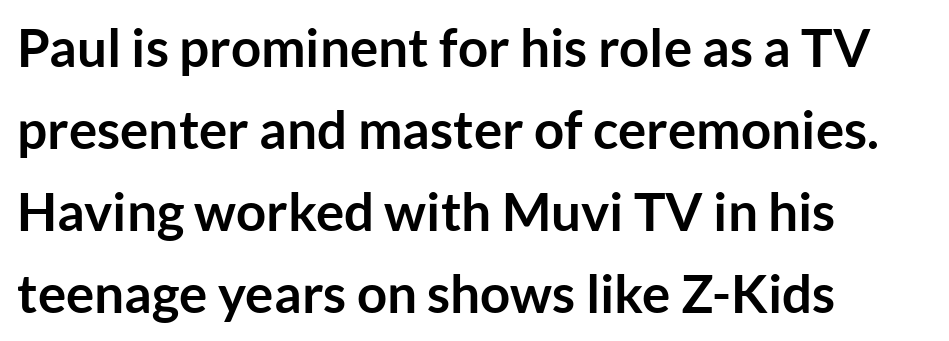
Q: Is the text bold? A: Yes.
Q: Is the text italic (slanted)? A: No, it is upright.
Q: Is the typeface a serif or a sans-serif typeface? A: Sans-serif.
Q: Is the text underlined? A: No.
Q: How is the paragraph aligned? A: Left-aligned.
Q: Is the spacing between letters normal or unusually wide? A: Normal.
Q: Is the spacing between lines tight, normal or loose? A: Normal.
Q: Width (condensed, normal, or wide)? A: Normal.
Q: Stroke contrast? A: Low.
Q: x-height? A: Medium.
Q: Monospaced? A: No.
